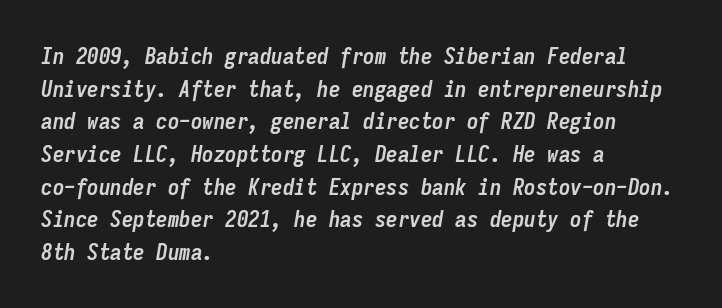
The rendering keeps characters at their native spacing. Plenty of ink on the page — the face is bold. Style check: oblique. Type without underlining. Leading matches the norm, producing a regular column. Caption: multi-line text, flush left, ragged right.
